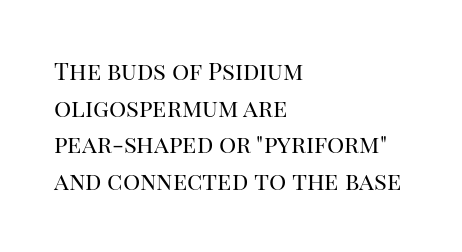
Q: Is the text bold? A: No.
Q: Is the text italic (slanted)? A: No, it is upright.
Q: Is the text underlined? A: No.
Q: How is the paragraph aligned? A: Left-aligned.
Q: Is the spacing between letters normal or unusually wide? A: Normal.
Q: Is the spacing between lines tight, normal or loose? A: Normal.
